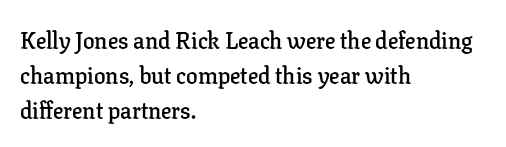
{"italic": "no", "bold": "semi", "underline": "no", "align": "left", "line_spacing": "normal", "line_spacing_ratio": 1.53, "letter_spacing": "normal", "letter_spacing_em": 0.0, "glyph_px": 23}
